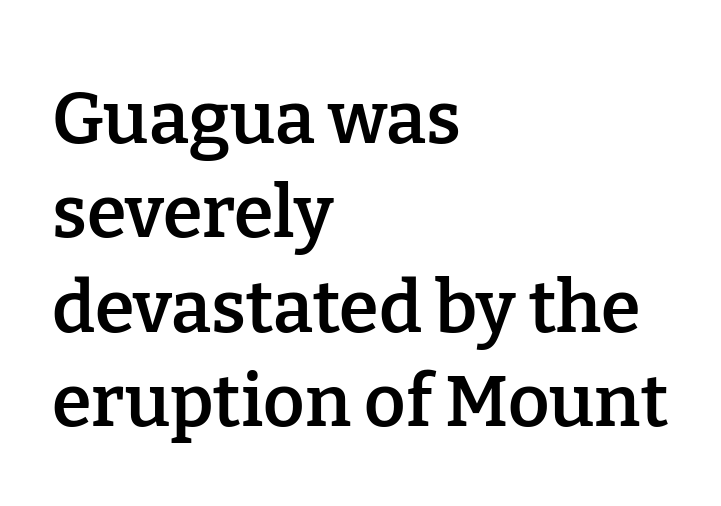
{"serif": "yes", "italic": "no", "bold": "semi", "weight": "semibold", "width": "normal", "stroke_contrast": "low", "x_height": "medium", "monospaced": "no", "underline": "no", "align": "left", "line_spacing": "normal", "line_spacing_ratio": 1.31, "letter_spacing": "normal", "letter_spacing_em": 0.0, "glyph_px": 72}
